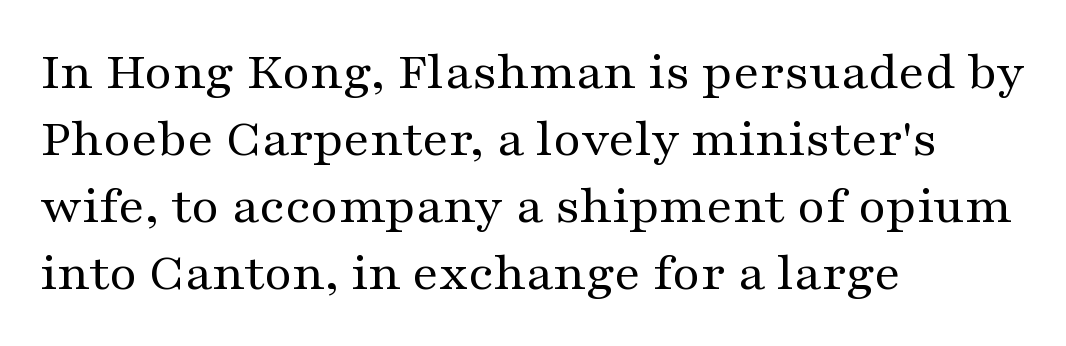
Small tapered or slab feet sit at the stroke ends, so this counts as serif. Glyph-to-glyph distance matches everyday printed text. No chunkiness to these letters — they're not bold. Notice how the passage keeps a crisp vertical edge on the left only. Proportional: the letters do not fall into vertical columns.
